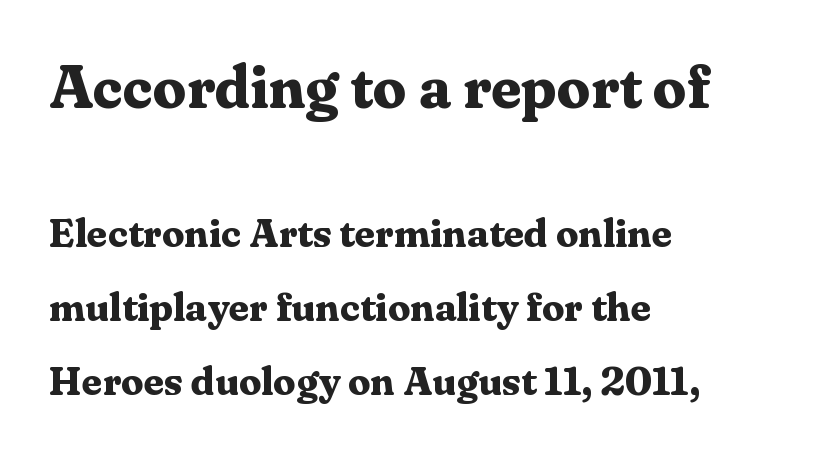
{"serif": "yes", "italic": "no", "bold": "yes", "weight": "bold", "width": "normal", "stroke_contrast": "medium", "x_height": "medium", "monospaced": "no", "underline": "no", "align": "left", "line_spacing_ratio": 1.84, "letter_spacing": "normal", "letter_spacing_em": 0.0, "larger_block": "first", "size_ratio": 1.5, "glyph_px": 60}
